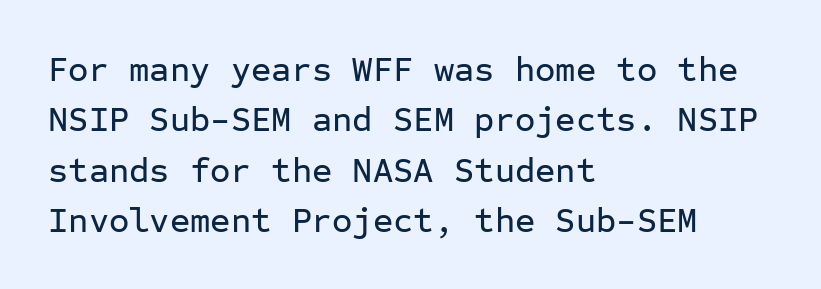
Q: Is the text italic (slanted)? A: No, it is upright.
Q: Is the typeface a serif or a sans-serif typeface? A: Sans-serif.
Q: Is the text underlined? A: No.
Q: How is the paragraph aligned? A: Left-aligned.
Q: Is the spacing between letters normal or unusually wide? A: Normal.
Q: Is the spacing between lines tight, normal or loose? A: Normal.
Q: Width (condensed, normal, or wide)? A: Normal.
Q: Stroke contrast? A: Low.
Q: x-height? A: Medium.
Q: Monospaced? A: Yes.
